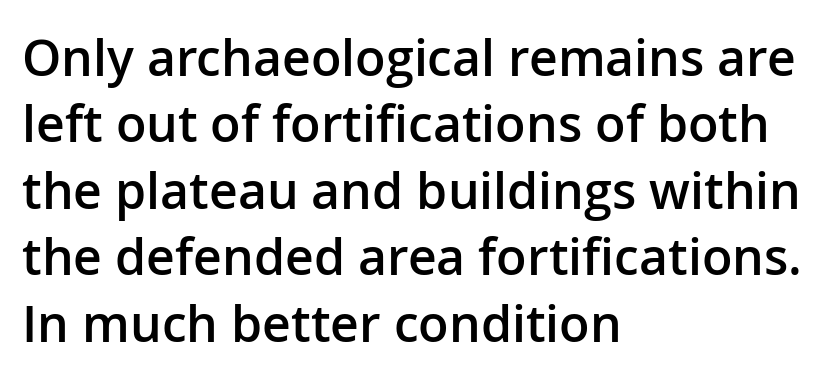
Q: Is the text bold? A: Semi-bold.
Q: Is the text italic (slanted)? A: No, it is upright.
Q: Is the typeface a serif or a sans-serif typeface? A: Sans-serif.
Q: Is the text underlined? A: No.
Q: How is the paragraph aligned? A: Left-aligned.
Q: Is the spacing between letters normal or unusually wide? A: Normal.
Q: Is the spacing between lines tight, normal or loose? A: Normal.
Q: Width (condensed, normal, or wide)? A: Normal.
Q: Stroke contrast? A: Low.
Q: x-height? A: Medium.
Q: Monospaced? A: No.
